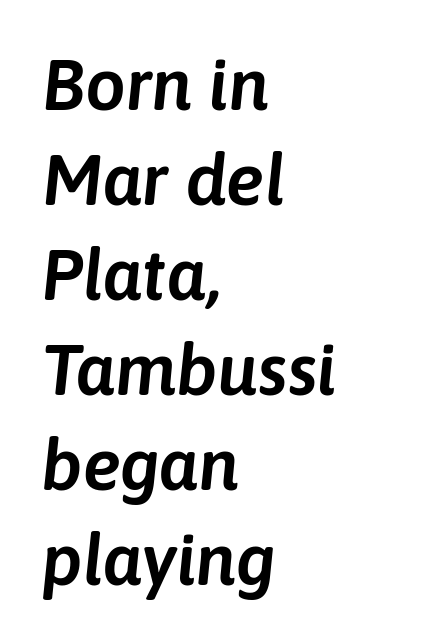
{"italic": "yes", "lean": "right", "slant_degrees": 6, "width": "normal", "stroke_contrast": "low", "x_height": "medium", "monospaced": "no", "underline": "no", "align": "left", "line_spacing": "normal", "line_spacing_ratio": 1.32, "letter_spacing": "normal", "letter_spacing_em": 0.0, "glyph_px": 72}
